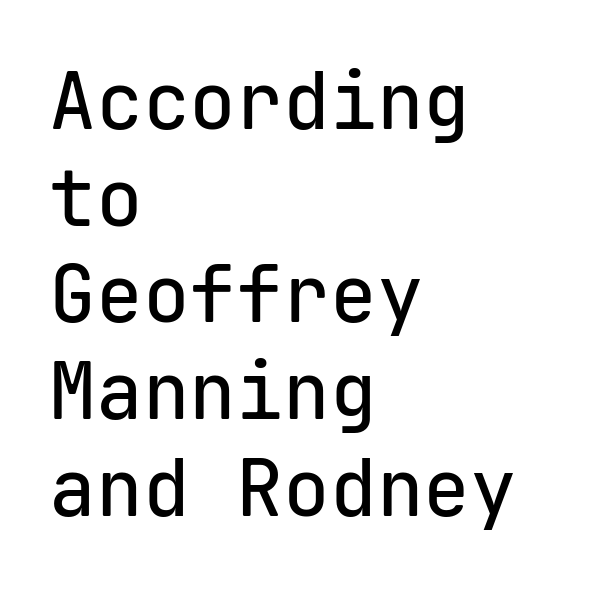
Q: Is the text italic (slanted)? A: No, it is upright.
Q: Is the typeface a serif or a sans-serif typeface? A: Sans-serif.
Q: Is the text underlined? A: No.
Q: How is the paragraph aligned? A: Left-aligned.
Q: Is the spacing between letters normal or unusually wide? A: Normal.
Q: Width (condensed, normal, or wide)? A: Normal.
Q: Stroke contrast? A: Low.
Q: x-height? A: Medium.
Q: Monospaced? A: Yes.
